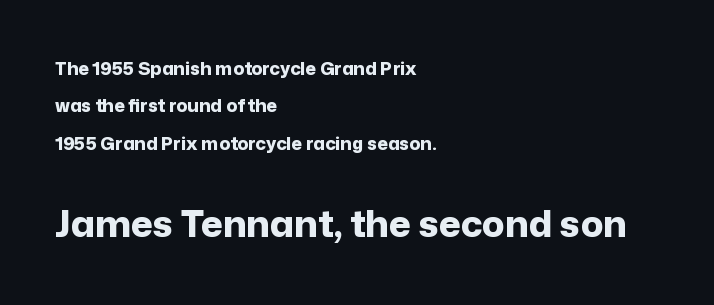
The image shows 37 px bold sans-serif type, upright; set left-aligned, loose line spacing (2.07x), normal letter spacing, not underlined; the second (bottom) block is 2.06x larger; low stroke contrast and a medium x-height.
